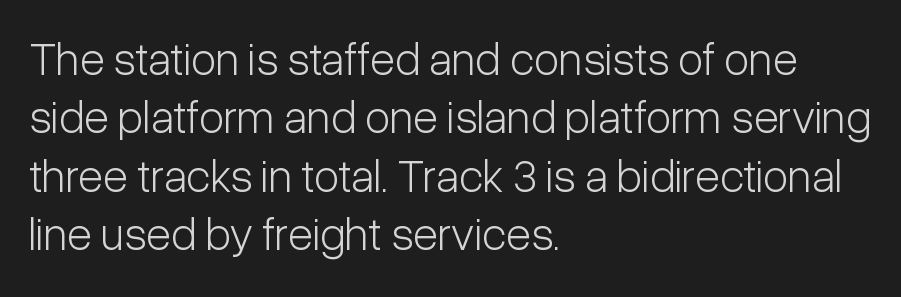
Q: Is the text bold? A: No.
Q: Is the text italic (slanted)? A: No, it is upright.
Q: Is the typeface a serif or a sans-serif typeface? A: Sans-serif.
Q: Is the text underlined? A: No.
Q: How is the paragraph aligned? A: Left-aligned.
Q: Is the spacing between letters normal or unusually wide? A: Normal.
Q: Is the spacing between lines tight, normal or loose? A: Normal.
Q: Width (condensed, normal, or wide)? A: Condensed.
Q: Stroke contrast? A: Low.
Q: x-height? A: Medium.
Q: Monospaced? A: No.
